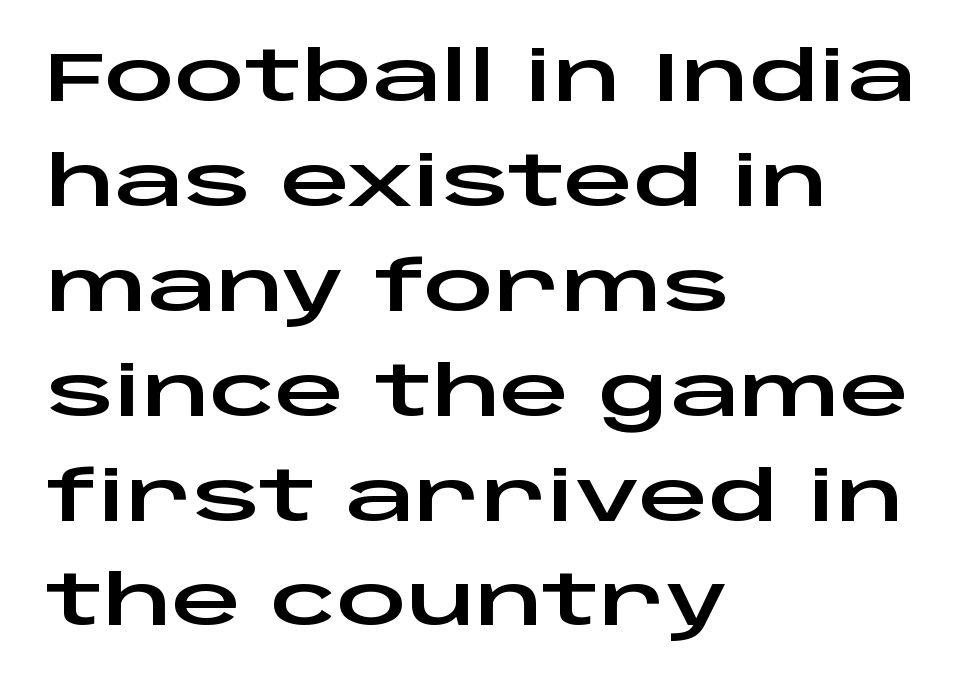
{"serif": "no", "italic": "no", "width": "wide", "stroke_contrast": "low", "x_height": "large", "monospaced": "no", "underline": "no", "align": "left", "line_spacing": "normal", "line_spacing_ratio": 1.52, "letter_spacing": "normal", "letter_spacing_em": 0.0, "glyph_px": 69}
